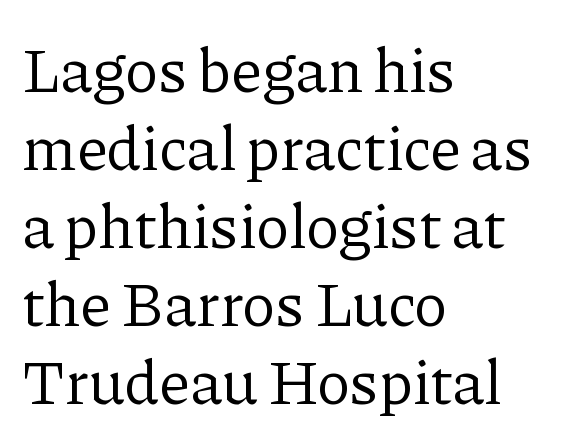
Letterform terminals end in serifs throughout the passage. The rendering keeps characters at their native spacing. The string is rendered with underlining switched off. Looks like regular typesetting: each glyph gets only the width it needs.
